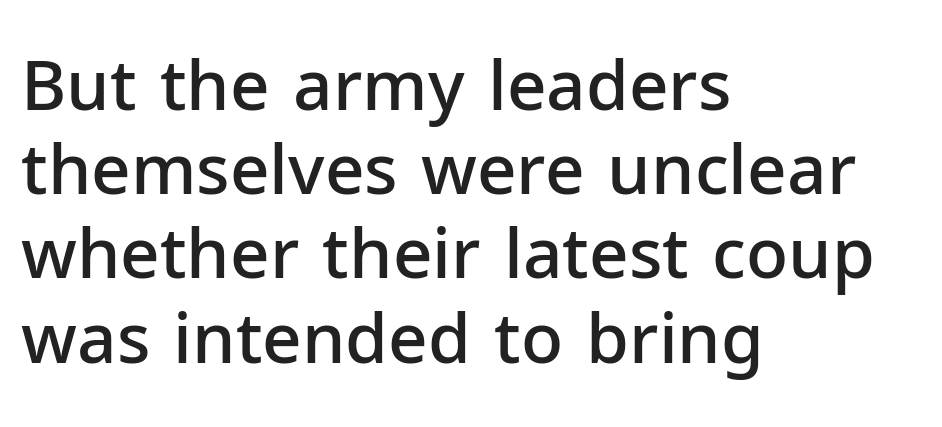
The image shows 69 px semibold sans-serif type, upright; set left-aligned, line spacing 1.22x, normal letter spacing, not underlined; low stroke contrast and a medium x-height.
